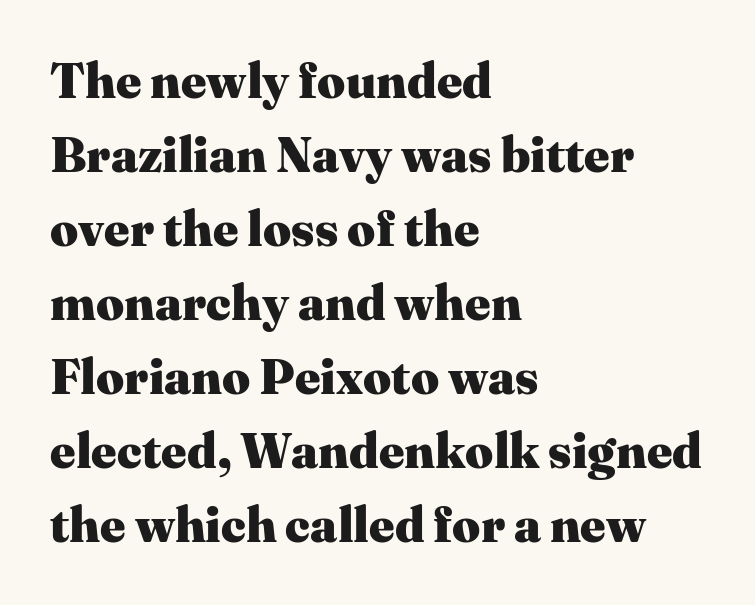
The image shows 49 px heavy serif type, upright; set left-aligned, normal line spacing (1.51x), normal letter spacing, not underlined; medium stroke contrast and a medium x-height.
